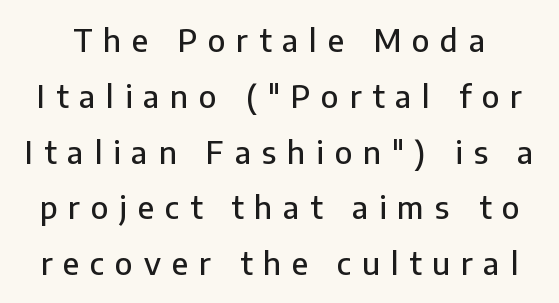
The image shows 31 px sans-serif type, upright; set line spacing 1.8x, unusually wide letter spacing (+0.35 em), not underlined; low stroke contrast and a medium x-height.
